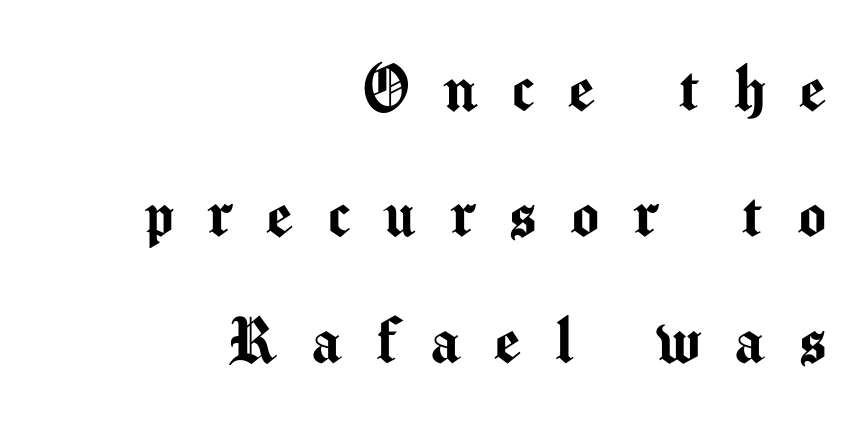
The image shows 75 px sans-serif type, upright; set right-aligned, normal line spacing (1.68x), unusually wide letter spacing (+0.45 em), not underlined; medium stroke contrast and a medium x-height.
